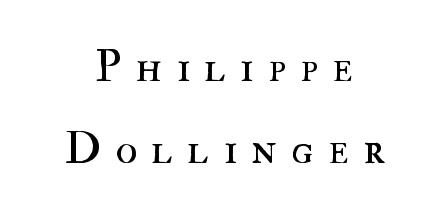
Q: Is the text bold? A: No.
Q: Is the text italic (slanted)? A: No, it is upright.
Q: Is the text underlined? A: No.
Q: How is the paragraph aligned? A: Centered.
Q: Is the spacing between letters normal or unusually wide? A: Unusually wide.
Q: Width (condensed, normal, or wide)? A: Normal.
Q: Stroke contrast? A: High.
Q: x-height? A: Small.
Q: Monospaced? A: No.
